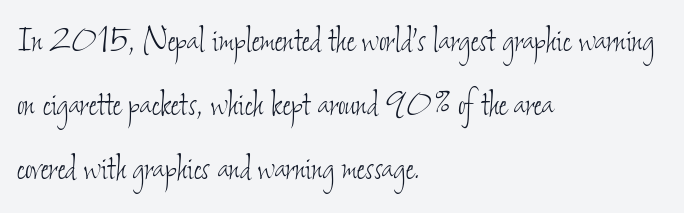
{"bold": "no", "weight": "thin", "width": "condensed", "stroke_contrast": "low", "x_height": "small", "monospaced": "no", "underline": "no", "align": "left", "line_spacing": "normal", "line_spacing_ratio": 1.56, "letter_spacing": "normal", "letter_spacing_em": 0.0, "glyph_px": 41}
